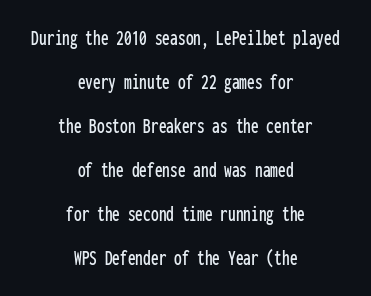
Q: Is the text italic (slanted)? A: No, it is upright.
Q: Is the text underlined? A: No.
Q: How is the paragraph aligned? A: Centered.
Q: Is the spacing between letters normal or unusually wide? A: Normal.
Q: Is the spacing between lines tight, normal or loose? A: Loose.
